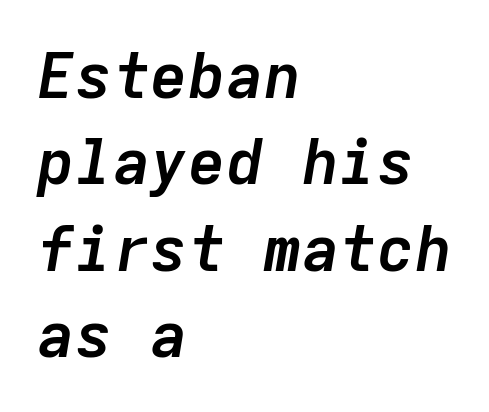
Q: Is the text bold? A: Yes.
Q: Is the text italic (slanted)? A: Yes, it leans right by about 9 degrees.
Q: Is the text underlined? A: No.
Q: How is the paragraph aligned? A: Left-aligned.
Q: Is the spacing between letters normal or unusually wide? A: Normal.
Q: Is the spacing between lines tight, normal or loose? A: Normal.
Q: Width (condensed, normal, or wide)? A: Normal.
Q: Stroke contrast? A: Low.
Q: x-height? A: Medium.
Q: Monospaced? A: Yes.
